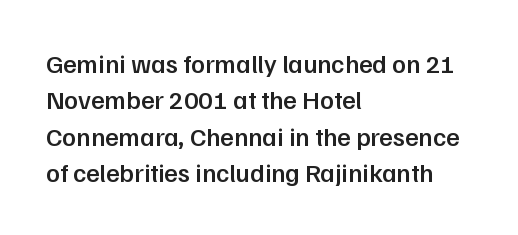
{"italic": "no", "bold": "semi", "underline": "no", "align": "left", "line_spacing": "normal", "line_spacing_ratio": 1.4, "letter_spacing": "normal", "letter_spacing_em": 0.0, "glyph_px": 26}
